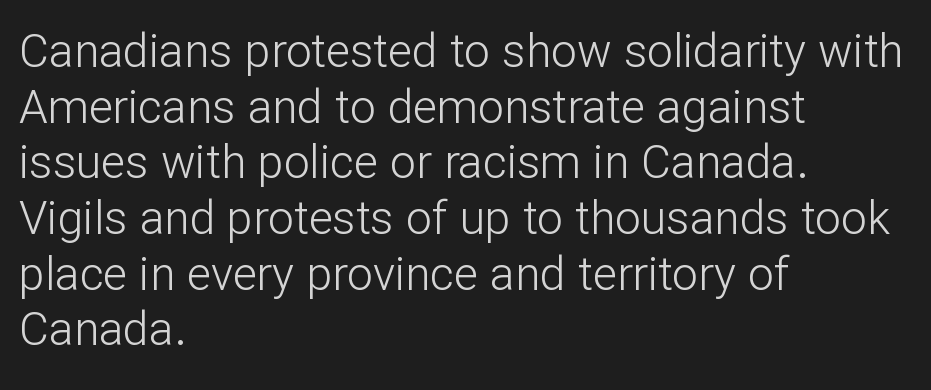
The image shows 46 px light sans-serif type, upright; set left-aligned, line spacing 1.21x, normal letter spacing, not underlined; low stroke contrast and a medium x-height.
